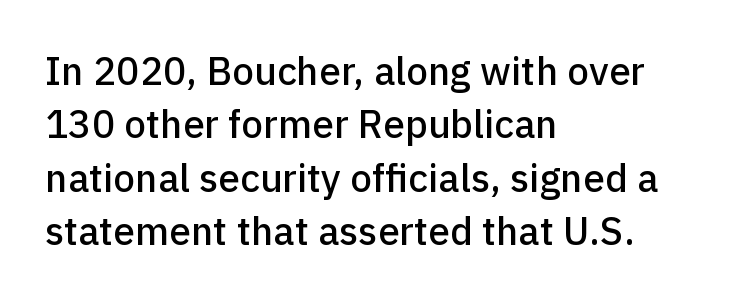
Rows of type keep a routine distance in the vertical direction. The paragraph has a hard left edge and a soft right edge. Classification — sans serif. Upright lettering throughout. Each letter keeps its own natural width here, so spacing adapts to shape.
